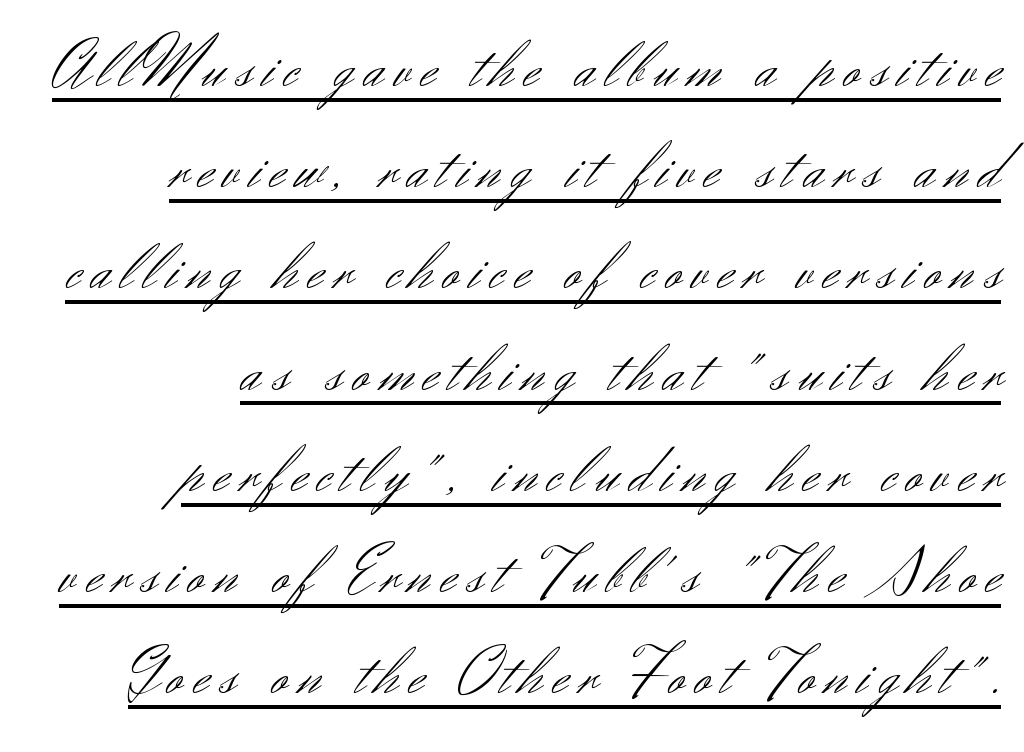
The image shows 67 px light sans-serif type; set right-aligned, normal line spacing (1.51x), underlined; medium stroke contrast and a small x-height.
